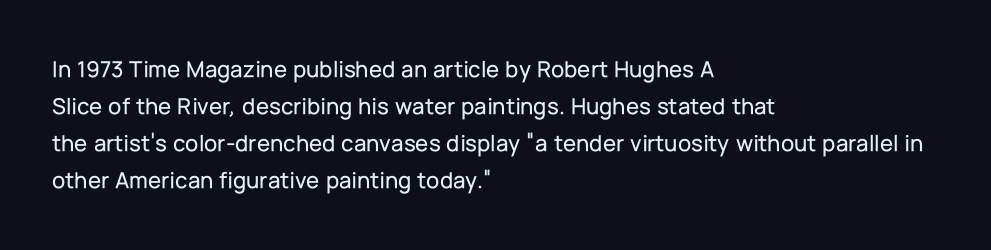
Q: Is the text italic (slanted)? A: No, it is upright.
Q: Is the text underlined? A: No.
Q: How is the paragraph aligned? A: Left-aligned.
Q: Is the spacing between letters normal or unusually wide? A: Normal.
Q: Is the spacing between lines tight, normal or loose? A: Normal.
